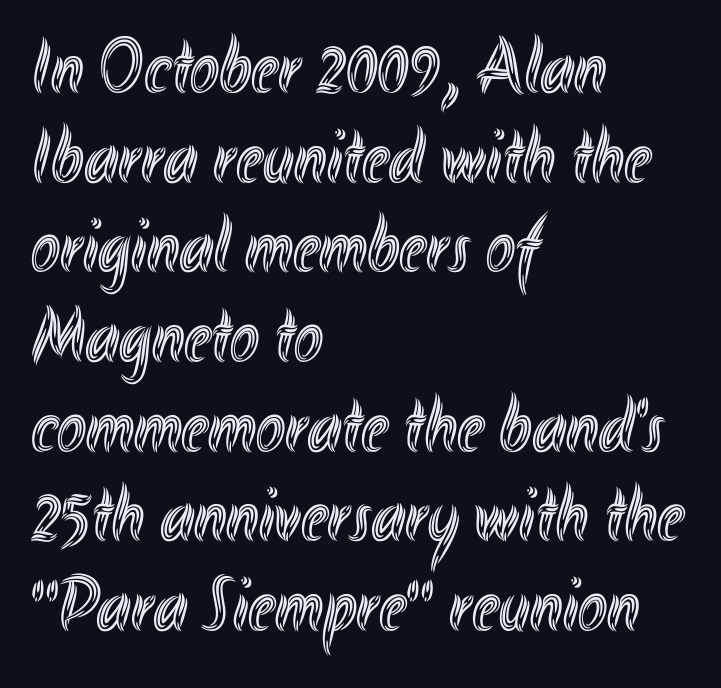
Q: Is the text italic (slanted)? A: Yes.
Q: Is the text underlined? A: No.
Q: How is the paragraph aligned? A: Left-aligned.
Q: Is the spacing between letters normal or unusually wide? A: Normal.
Q: Is the spacing between lines tight, normal or loose? A: Tight.
Q: Width (condensed, normal, or wide)? A: Condensed.
Q: x-height? A: Small.
Q: Monospaced? A: No.
